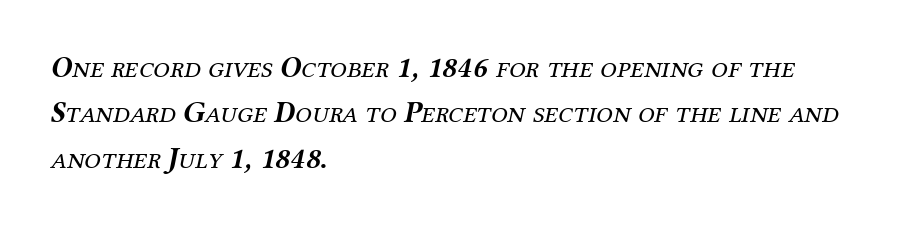
{"serif": "yes", "italic": "yes", "lean": "right", "slant_degrees": 12, "bold": "no", "weight": "regular", "width": "normal", "stroke_contrast": "medium", "x_height": "medium", "monospaced": "no", "underline": "no", "align": "left", "line_spacing": "normal", "line_spacing_ratio": 1.51, "letter_spacing": "normal", "letter_spacing_em": 0.0, "glyph_px": 30}
